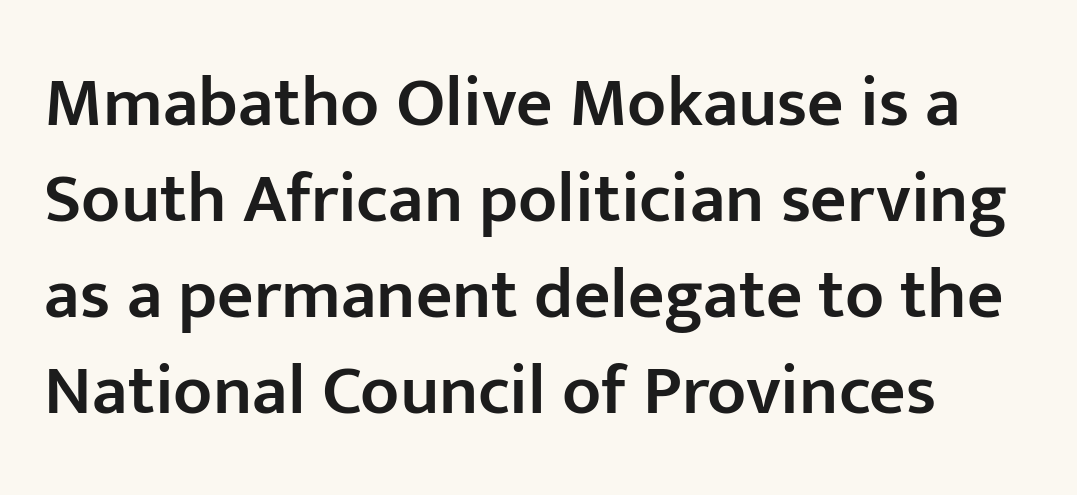
Q: Is the text bold? A: Semi-bold.
Q: Is the text italic (slanted)? A: No, it is upright.
Q: Is the typeface a serif or a sans-serif typeface? A: Sans-serif.
Q: Is the text underlined? A: No.
Q: Is the spacing between letters normal or unusually wide? A: Normal.
Q: Is the spacing between lines tight, normal or loose? A: Normal.
Q: Width (condensed, normal, or wide)? A: Normal.
Q: Stroke contrast? A: Low.
Q: x-height? A: Medium.
Q: Monospaced? A: No.
